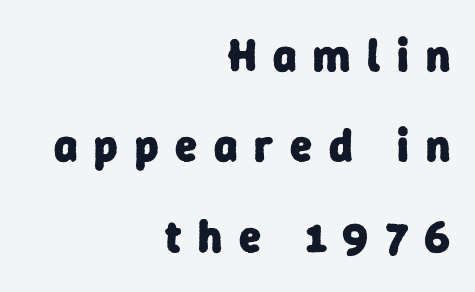
The image shows 45 px heavy sans-serif type; set right-aligned, loose line spacing (2.01x), unusually wide letter spacing (+0.37 em), not underlined; low stroke contrast and a medium x-height.
